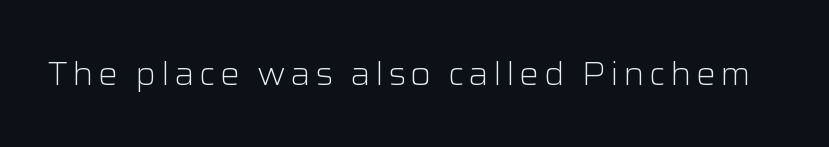
{"serif": "no", "italic": "no", "bold": "no", "weight": "light", "width": "normal", "stroke_contrast": "low", "x_height": "medium", "monospaced": "no", "underline": "no", "glyph_px": 33}
